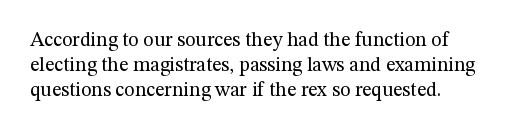
Q: Is the text bold? A: No.
Q: Is the text italic (slanted)? A: No, it is upright.
Q: Is the text underlined? A: No.
Q: How is the paragraph aligned? A: Left-aligned.
Q: Is the spacing between letters normal or unusually wide? A: Normal.
Q: Is the spacing between lines tight, normal or loose? A: Normal.
